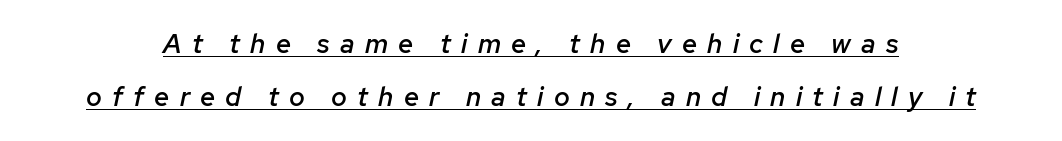
Each word looks stretched out because of the extra space between its letters. The letters are semibold — heavier than regular but short of a full bold. This is oblique type, the kind used for emphasis or titles. In designer terms, the underline attribute is active on this setting. The rendering uses a large line-height, opening up the rows.
